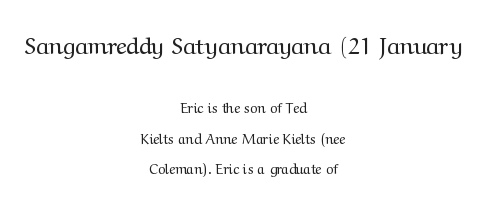
The image shows 24 px text type, upright; set centered, loose line spacing (2.17x), normal letter spacing, not underlined; the first (top) block is 1.71x larger.
